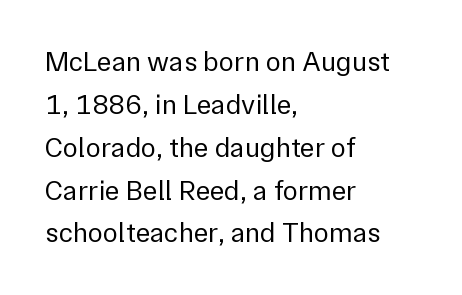
{"serif": "no", "italic": "no", "bold": "no", "weight": "regular", "width": "normal", "x_height": "medium", "monospaced": "no", "underline": "no", "align": "left", "line_spacing": "normal", "line_spacing_ratio": 1.53, "letter_spacing": "normal", "letter_spacing_em": 0.0, "glyph_px": 28}
